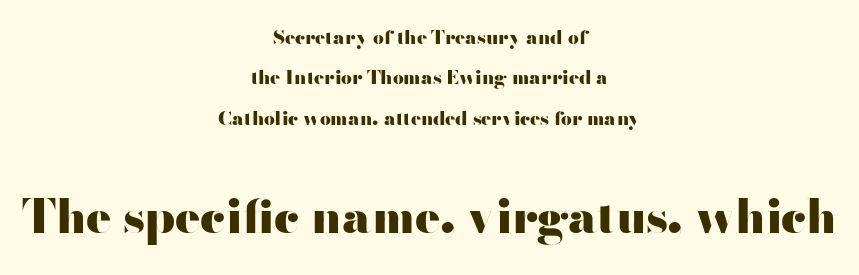
Q: Is the text bold? A: Yes.
Q: Is the text italic (slanted)? A: No, it is upright.
Q: Is the typeface a serif or a sans-serif typeface? A: Sans-serif.
Q: Is the text underlined? A: No.
Q: How is the paragraph aligned? A: Centered.
Q: Is the spacing between letters normal or unusually wide? A: Normal.
Q: Is the spacing between lines tight, normal or loose? A: Loose.
Q: Which block of text is set in a larger size, the first (top) or the second (bottom)? A: The second (bottom) one.
Q: Width (condensed, normal, or wide)? A: Wide.
Q: Stroke contrast? A: High.
Q: x-height? A: Small.
Q: Monospaced? A: No.
